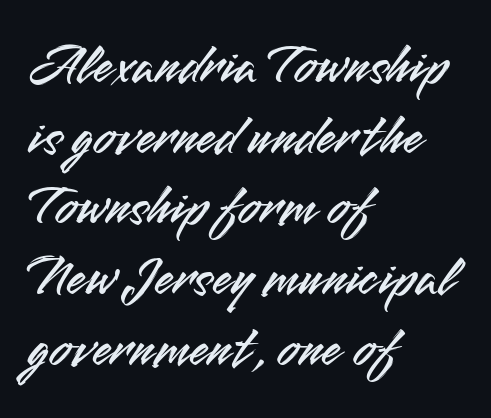
The image shows 57 px sans-serif type; set left-aligned, line spacing 1.24x, normal letter spacing, not underlined; medium stroke contrast and a small x-height.
